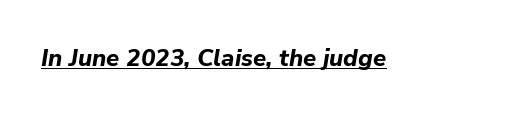
Q: Is the text bold? A: Yes.
Q: Is the text italic (slanted)? A: Yes, it leans right by about 9 degrees.
Q: Is the text underlined? A: Yes.
Q: Is the spacing between letters normal or unusually wide? A: Normal.
